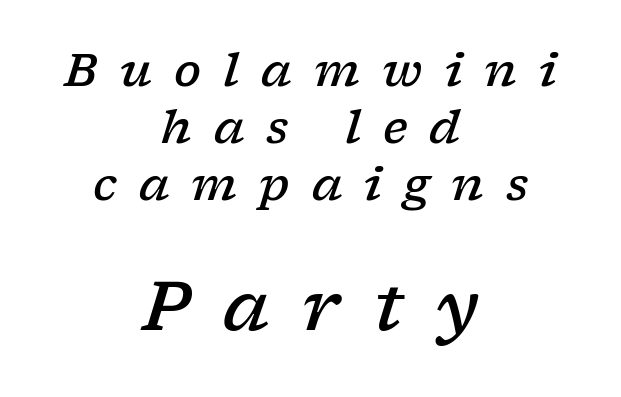
In terms of letterform style, serifs are clearly present. You could not count columns in this text — the font is proportionally spaced. In terms of weight, the rendering is demibold, just under bold. Vertically, the passage feels balanced, rows spaced as you'd expect.
